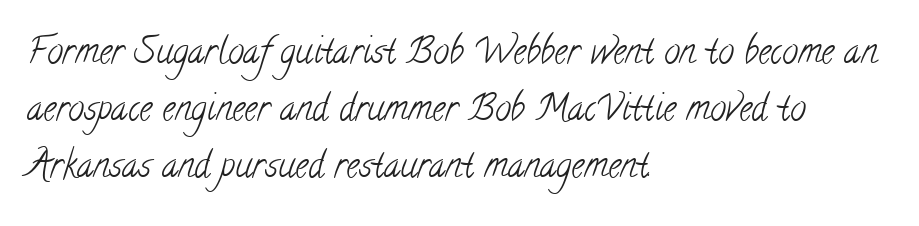
Q: Is the text bold? A: No.
Q: Is the text underlined? A: No.
Q: How is the paragraph aligned? A: Left-aligned.
Q: Is the spacing between letters normal or unusually wide? A: Normal.
Q: Is the spacing between lines tight, normal or loose? A: Normal.
Q: Width (condensed, normal, or wide)? A: Condensed.
Q: Stroke contrast? A: Low.
Q: x-height? A: Small.
Q: Monospaced? A: No.
